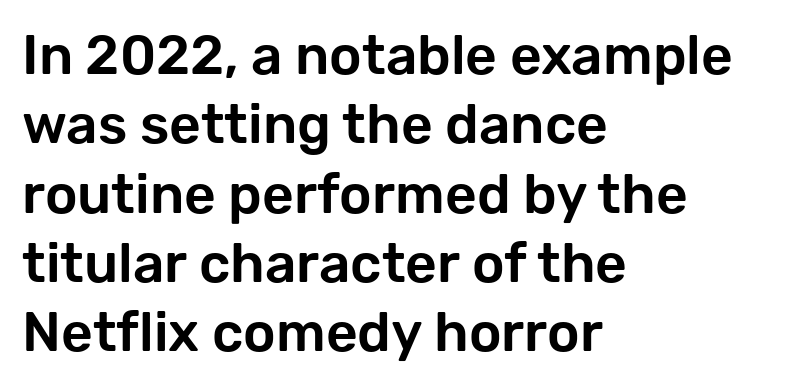
Q: Is the text italic (slanted)? A: No, it is upright.
Q: Is the typeface a serif or a sans-serif typeface? A: Sans-serif.
Q: Is the text underlined? A: No.
Q: How is the paragraph aligned? A: Left-aligned.
Q: Is the spacing between letters normal or unusually wide? A: Normal.
Q: Is the spacing between lines tight, normal or loose? A: Normal.
Q: Width (condensed, normal, or wide)? A: Normal.
Q: Stroke contrast? A: Low.
Q: x-height? A: Medium.
Q: Monospaced? A: No.
